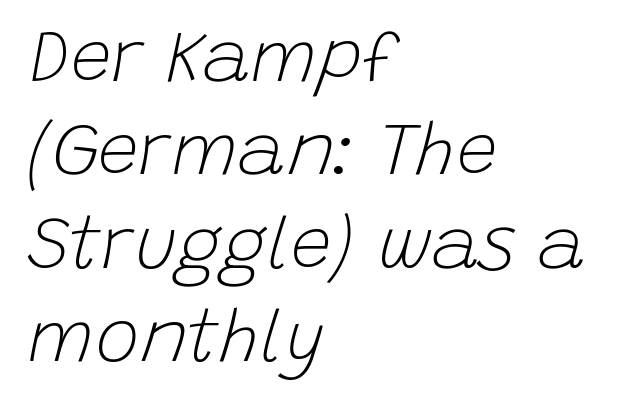
Q: Is the text bold? A: No.
Q: Is the text italic (slanted)? A: Yes, it leans right by about 15 degrees.
Q: Is the text underlined? A: No.
Q: How is the paragraph aligned? A: Left-aligned.
Q: Is the spacing between letters normal or unusually wide? A: Normal.
Q: Is the spacing between lines tight, normal or loose? A: Normal.
Q: Width (condensed, normal, or wide)? A: Normal.
Q: Stroke contrast? A: Low.
Q: x-height? A: Large.
Q: Monospaced? A: No.
